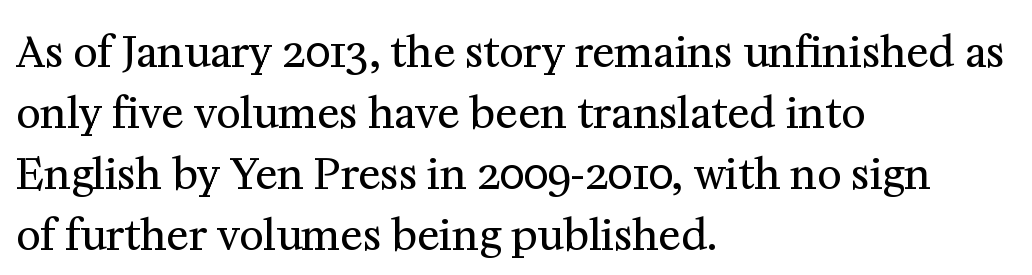
Vertical spacing — default. The type sits square on the baseline with zero lean. Counters stay open thanks to moderate or lighter strokes. In CSS terms this would be text-align: left.
